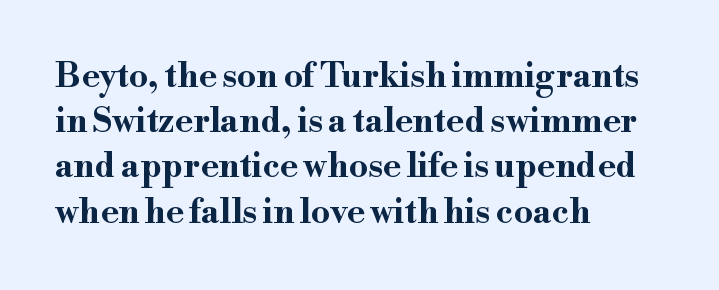
{"serif": "yes", "italic": "no", "bold": "yes", "weight": "bold", "width": "wide", "stroke_contrast": "high", "x_height": "small", "monospaced": "no", "underline": "no", "align": "left", "line_spacing": "normal", "line_spacing_ratio": 1.33, "letter_spacing": "normal", "letter_spacing_em": 0.0, "glyph_px": 34}
